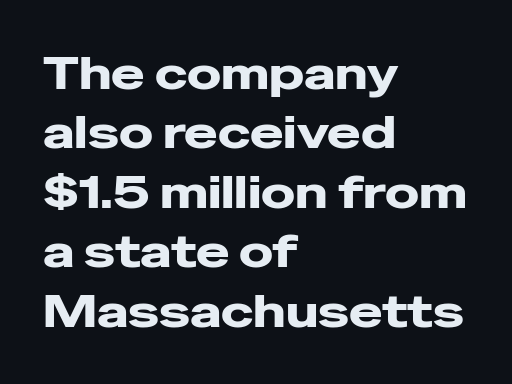
The image shows 45 px heavy, wide sans-serif type, upright; set left-aligned, normal line spacing (1.32x), normal letter spacing, not underlined; low stroke contrast and a medium x-height.
